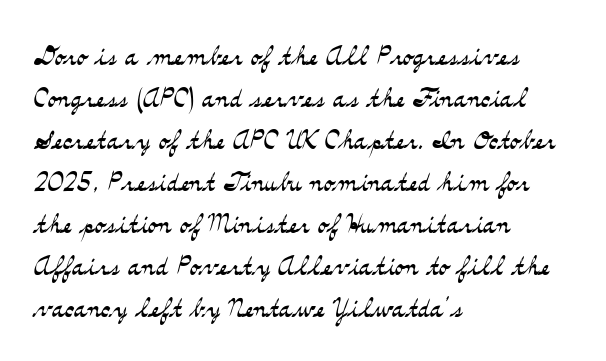
The face used here is seriffed, in the tradition of book romans. Looks like regular typesetting: each glyph gets only the width it needs. The strokes carry an ordinary text weight at most. Which margin do the lines hug? The left one — the right edge is uneven.
